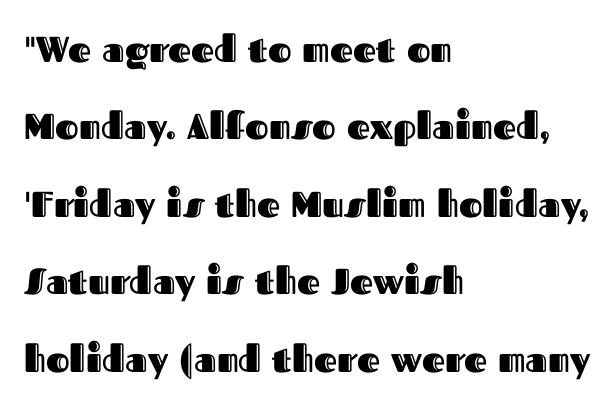
The image shows 36 px text type, upright; set left-aligned, loose line spacing (2.15x), normal letter spacing, not underlined; a medium x-height.
